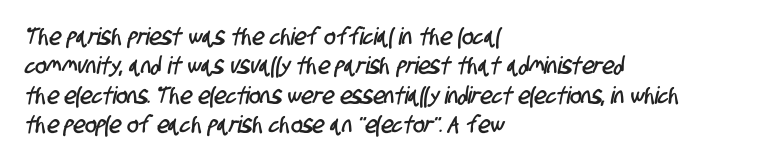
The passage shown has conventional tracking throughout. The zone under the glyphs is completely vacant. Alignment: flush left.
